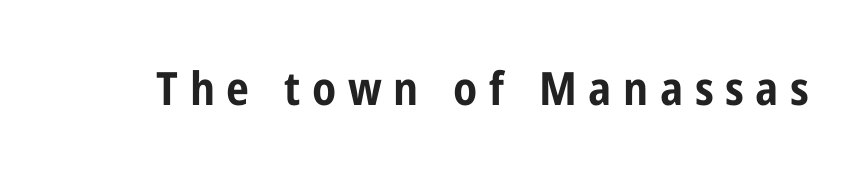
The image shows 46 px bold, condensed sans-serif type, upright; set unusually wide letter spacing (+0.25 em), not underlined; low stroke contrast and a medium x-height.
